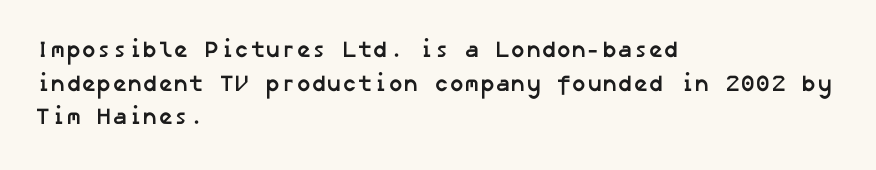
The vertical gap from one line to the next is medium. You could call the tracking neutral — neither tight nor loose. Its strokes are broad and dark, the hallmark of bold type. Only glyphs here, with clear space below each row.
